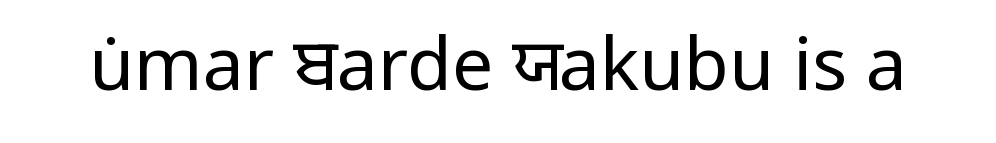
Q: Is the text bold? A: No.
Q: Is the text italic (slanted)? A: No, it is upright.
Q: Is the typeface a serif or a sans-serif typeface? A: Sans-serif.
Q: Is the text underlined? A: No.
Q: Is the spacing between letters normal or unusually wide? A: Normal.
Q: Width (condensed, normal, or wide)? A: Normal.
Q: Stroke contrast? A: Low.
Q: x-height? A: Medium.
Q: Monospaced? A: No.
